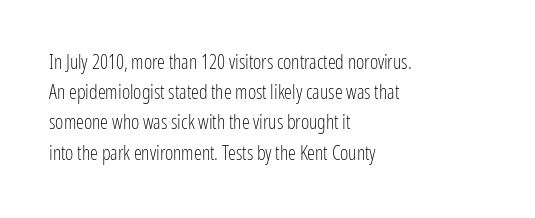
What stands out about the letter spacing? Nothing — it is the standard amount. The axis of the letterforms is exactly vertical. Check the space under the baseline: it is left empty. Evenly set lines give the paragraph a standard silhouette.
